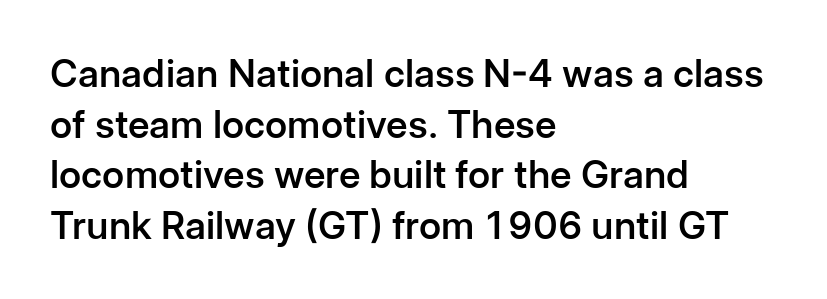
The image shows 38 px semibold sans-serif type, upright; set left-aligned, normal line spacing (1.33x), normal letter spacing, not underlined; low stroke contrast and a medium x-height.
